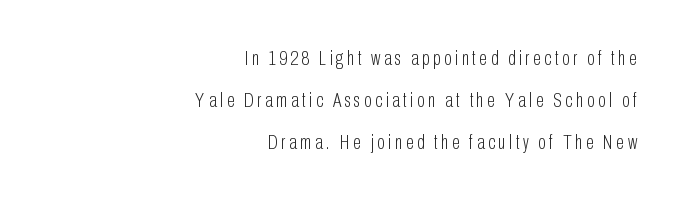
{"italic": "no", "bold": "no", "underline": "no", "align": "right", "line_spacing": "loose", "line_spacing_ratio": 1.99, "glyph_px": 21}
